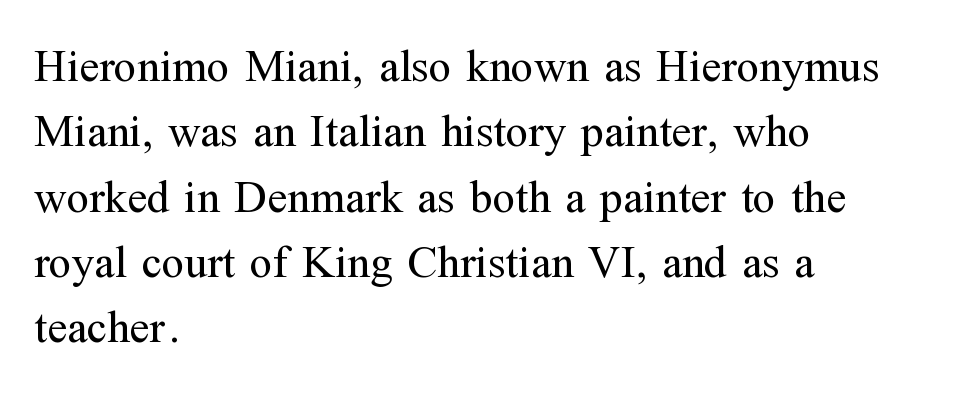
{"serif": "yes", "italic": "no", "bold": "no", "weight": "regular", "width": "normal", "stroke_contrast": "medium", "x_height": "medium", "monospaced": "no", "underline": "no", "align": "left", "line_spacing": "normal", "line_spacing_ratio": 1.42, "letter_spacing": "normal", "letter_spacing_em": 0.0, "glyph_px": 46}
